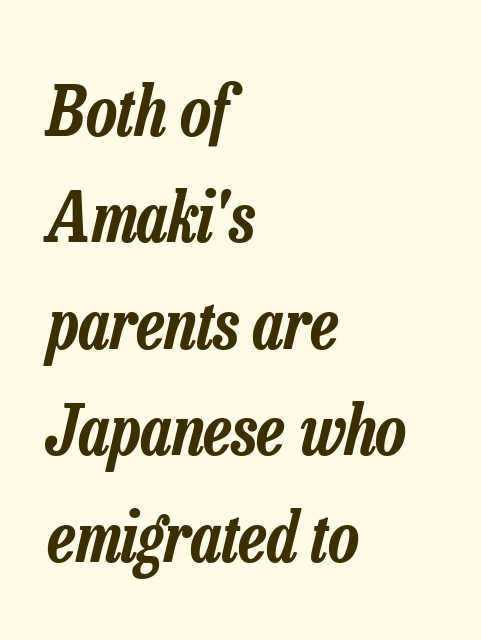
Q: Is the text italic (slanted)? A: Yes, it leans right by about 13 degrees.
Q: Is the text underlined? A: No.
Q: How is the paragraph aligned? A: Left-aligned.
Q: Is the spacing between letters normal or unusually wide? A: Normal.
Q: Is the spacing between lines tight, normal or loose? A: Normal.
Q: Width (condensed, normal, or wide)? A: Condensed.
Q: Stroke contrast? A: Low.
Q: x-height? A: Medium.
Q: Monospaced? A: No.
